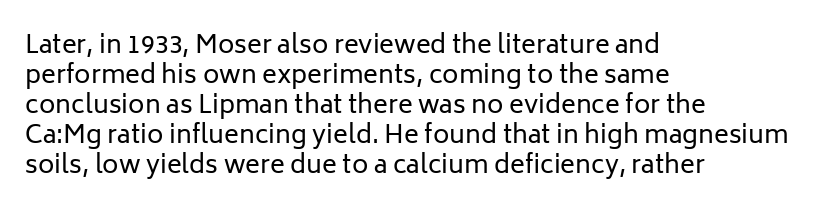
{"italic": "no", "bold": "no", "underline": "no", "align": "left", "line_spacing_ratio": 1.2, "letter_spacing": "normal", "letter_spacing_em": 0.0, "glyph_px": 25}
